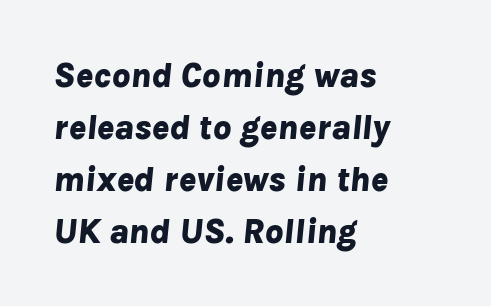
{"italic": "yes", "lean": "right", "slant_degrees": 8, "bold": "yes", "weight": "bold", "width": "normal", "stroke_contrast": "low", "x_height": "medium", "monospaced": "no", "underline": "no", "align": "left", "line_spacing": "normal", "line_spacing_ratio": 1.44, "letter_spacing": "normal", "letter_spacing_em": 0.0, "glyph_px": 36}
